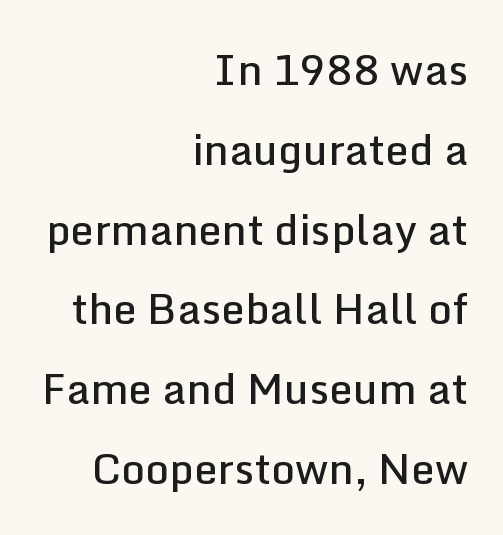
Q: Is the text bold? A: Semi-bold.
Q: Is the text italic (slanted)? A: No, it is upright.
Q: Is the typeface a serif or a sans-serif typeface? A: Sans-serif.
Q: Is the text underlined? A: No.
Q: How is the paragraph aligned? A: Right-aligned.
Q: Is the spacing between letters normal or unusually wide? A: Normal.
Q: Is the spacing between lines tight, normal or loose? A: Loose.
Q: Width (condensed, normal, or wide)? A: Normal.
Q: Stroke contrast? A: Low.
Q: x-height? A: Medium.
Q: Monospaced? A: No.
